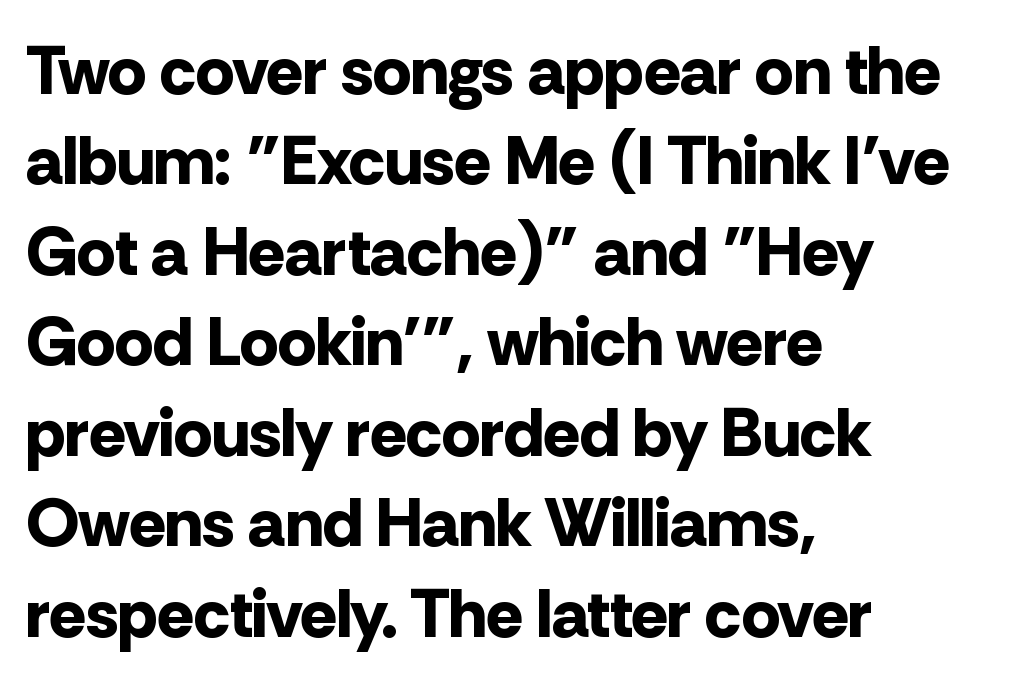
A classic flush-left, rag-right setting is used for this passage. The letters are bold, with thick, heavy strokes. Classification — sans serif. The type is set solid horizontally, with unmodified tracking.
